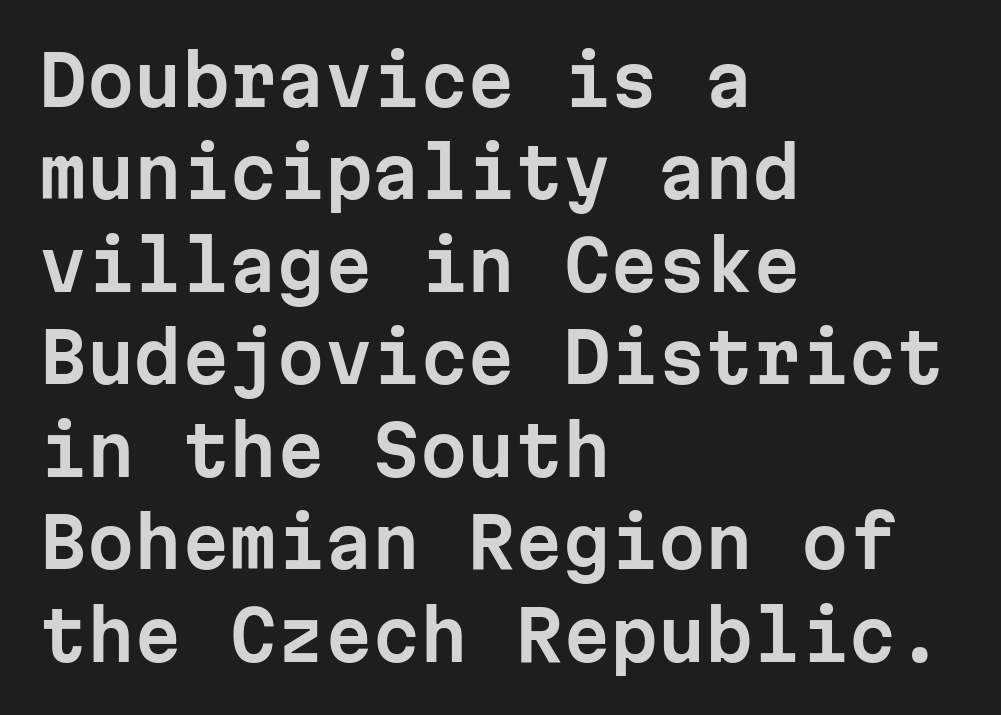
Q: Is the text italic (slanted)? A: No, it is upright.
Q: Is the typeface a serif or a sans-serif typeface? A: Sans-serif.
Q: Is the text underlined? A: No.
Q: How is the paragraph aligned? A: Left-aligned.
Q: Is the spacing between letters normal or unusually wide? A: Normal.
Q: Is the spacing between lines tight, normal or loose? A: Normal.
Q: Width (condensed, normal, or wide)? A: Normal.
Q: Stroke contrast? A: Low.
Q: x-height? A: Medium.
Q: Monospaced? A: Yes.
